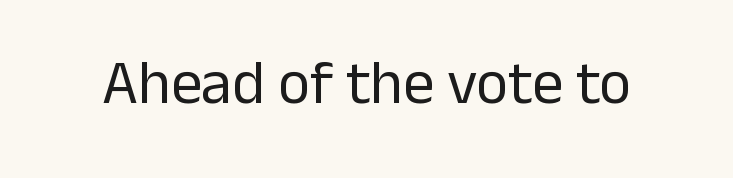
Q: Is the text bold? A: No.
Q: Is the text italic (slanted)? A: No, it is upright.
Q: Is the typeface a serif or a sans-serif typeface? A: Sans-serif.
Q: Is the text underlined? A: No.
Q: Is the spacing between letters normal or unusually wide? A: Normal.
Q: Width (condensed, normal, or wide)? A: Normal.
Q: Stroke contrast? A: Low.
Q: x-height? A: Medium.
Q: Monospaced? A: No.
